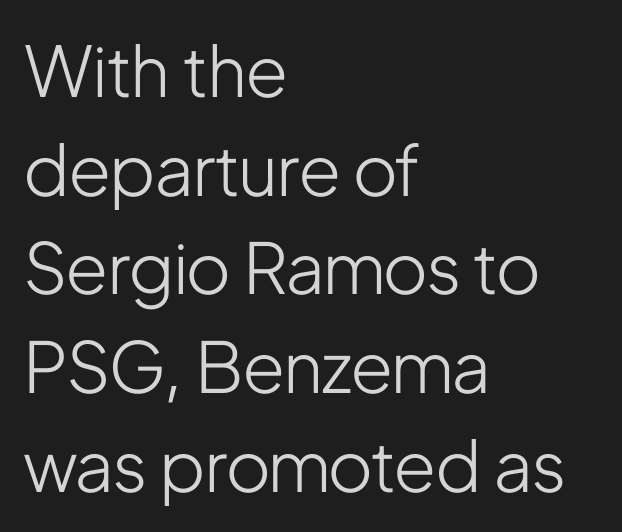
The weight tops out at a normal text grade. Character widths vary here, with narrow letters taking less room than wide ones. Regular leading. Serif or sans? Sans — the stroke terminals are bare. Does the lettering tilt? It doesn't — this is upright. This rendering uses left alignment, leaving the right contour irregular.
